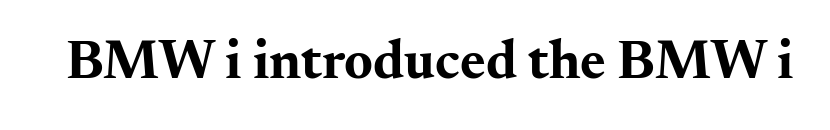
{"serif": "yes", "italic": "no", "bold": "yes", "weight": "bold", "width": "wide", "stroke_contrast": "medium", "x_height": "small", "monospaced": "no", "underline": "no", "letter_spacing": "normal", "letter_spacing_em": 0.0, "glyph_px": 55}
